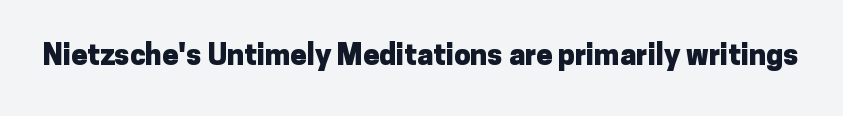
{"serif": "no", "italic": "no", "bold": "yes", "weight": "heavy", "width": "normal", "stroke_contrast": "low", "x_height": "medium", "monospaced": "no", "underline": "no", "letter_spacing": "normal", "letter_spacing_em": 0.0, "glyph_px": 29}
